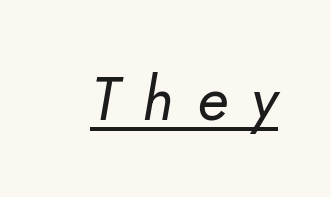
Q: Is the text bold? A: No.
Q: Is the text italic (slanted)? A: Yes, it leans right by about 5 degrees.
Q: Is the text underlined? A: Yes.
Q: Is the spacing between letters normal or unusually wide? A: Unusually wide.
Q: Width (condensed, normal, or wide)? A: Normal.
Q: Stroke contrast? A: Low.
Q: x-height? A: Small.
Q: Monospaced? A: No.
